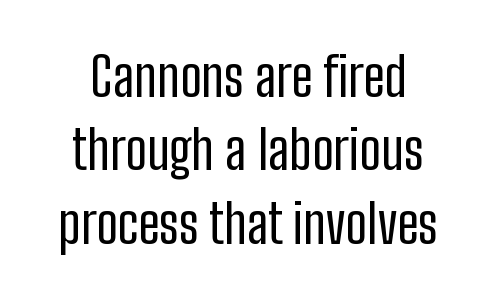
A clean baseline with only descenders dipping below it. The typeface chosen for these lines omits serifs. A roman cut, with each character standing at attention. A quiet, ordinary-to-light weight characterises the typeface. Rows of type keep a routine distance in the vertical direction.
